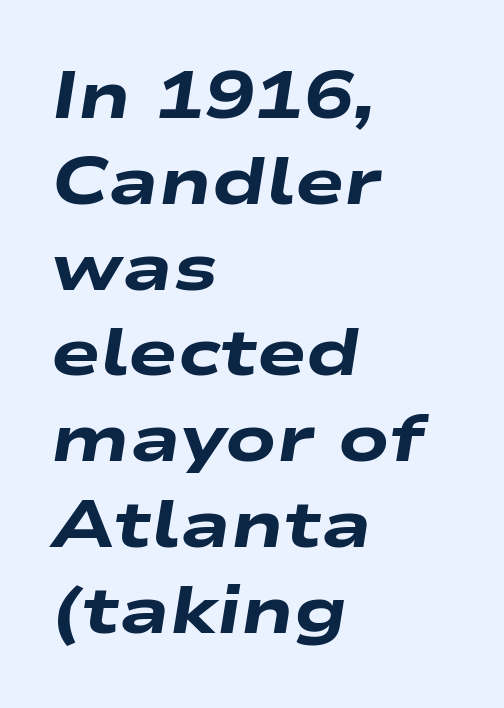
{"italic": "yes", "lean": "right", "slant_degrees": 9, "bold": "yes", "weight": "heavy", "width": "wide", "stroke_contrast": "low", "x_height": "medium", "monospaced": "no", "underline": "no", "align": "left", "line_spacing": "normal", "line_spacing_ratio": 1.3, "letter_spacing": "normal", "letter_spacing_em": 0.0, "glyph_px": 66}
